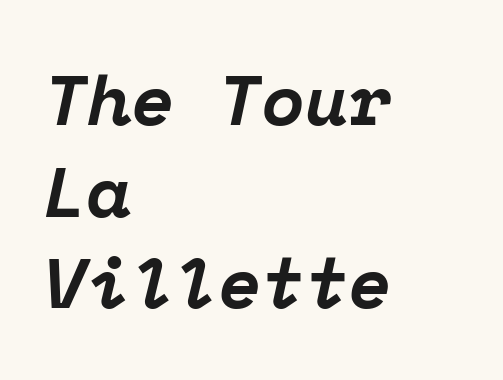
To sum up the face: it has serifs. Notice how descenders clear the ascenders below comfortably — that's standard leading. These words are printed bold, with thick strokes throughout. Caption: standard tracking, unaltered. Monospaced: the letters line up in strict vertical columns. Tall strokes in this sample are angled rather than plumb.
